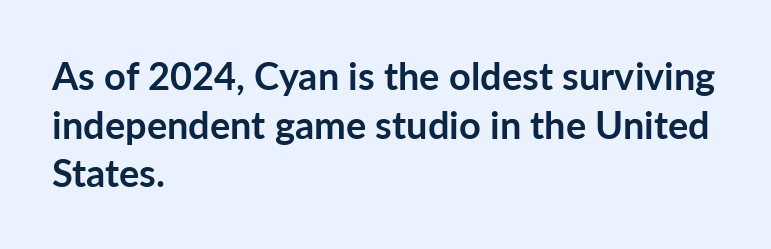
Q: Is the text bold? A: Yes.
Q: Is the text italic (slanted)? A: No, it is upright.
Q: Is the typeface a serif or a sans-serif typeface? A: Sans-serif.
Q: Is the text underlined? A: No.
Q: How is the paragraph aligned? A: Left-aligned.
Q: Is the spacing between letters normal or unusually wide? A: Normal.
Q: Is the spacing between lines tight, normal or loose? A: Normal.
Q: Width (condensed, normal, or wide)? A: Normal.
Q: Stroke contrast? A: Low.
Q: x-height? A: Medium.
Q: Monospaced? A: No.
